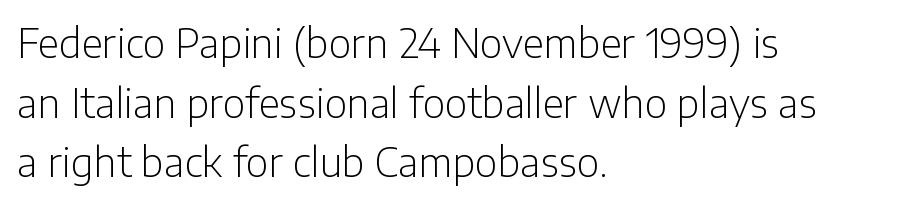
The image shows 39 px light sans-serif type, upright; set left-aligned, normal line spacing (1.53x), normal letter spacing, not underlined; low stroke contrast and a medium x-height.
